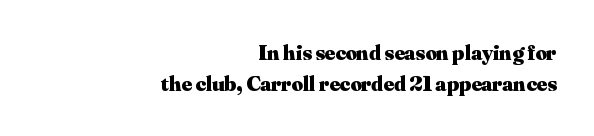
{"italic": "no", "bold": "yes", "underline": "no", "align": "right", "line_spacing": "normal", "line_spacing_ratio": 1.43, "letter_spacing": "normal", "letter_spacing_em": 0.0, "glyph_px": 22}
